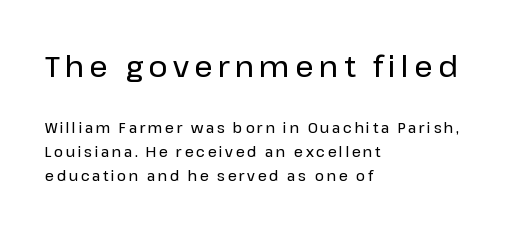
{"serif": "no", "italic": "no", "width": "normal", "stroke_contrast": "low", "x_height": "medium", "monospaced": "no", "underline": "no", "align": "left", "line_spacing_ratio": 1.71, "larger_block": "first", "size_ratio": 2.07, "glyph_px": 29}
